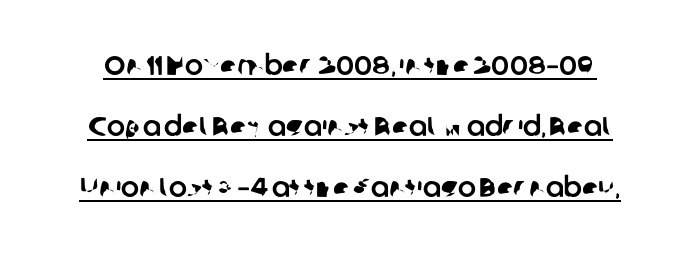
The image shows 27 px text type; set loose line spacing (2.26x), normal letter spacing, underlined.
